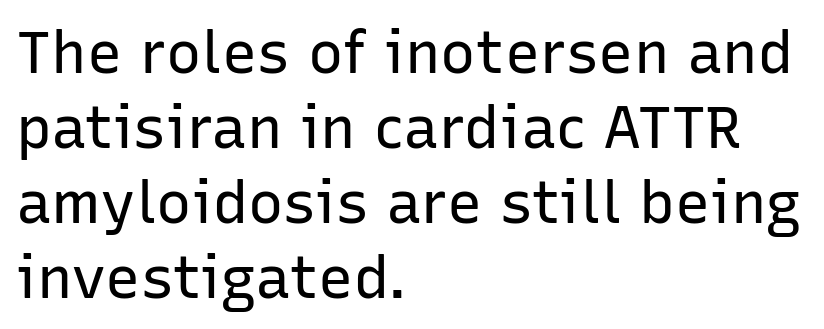
Leading: standard. The passage shown is typed in a proportional face where columns would drift. A clean baseline with only descenders dipping below it. What stands out about the letter spacing? Nothing — it is the standard amount.
